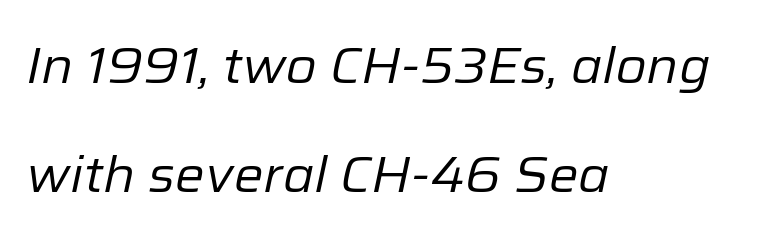
{"italic": "yes", "lean": "right", "slant_degrees": 12, "bold": "no", "weight": "regular", "width": "normal", "stroke_contrast": "low", "x_height": "medium", "monospaced": "no", "underline": "no", "align": "left", "line_spacing": "loose", "line_spacing_ratio": 2.18, "letter_spacing": "normal", "letter_spacing_em": 0.0, "glyph_px": 50}
